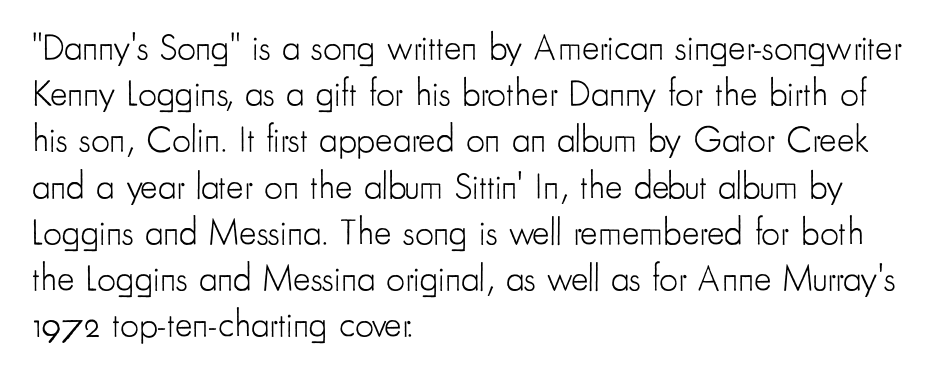
{"serif": "no", "italic": "no", "bold": "no", "weight": "light", "width": "condensed", "stroke_contrast": "low", "x_height": "small", "monospaced": "no", "underline": "no", "align": "left", "line_spacing": "normal", "line_spacing_ratio": 1.25, "letter_spacing": "normal", "letter_spacing_em": 0.0, "glyph_px": 37}
